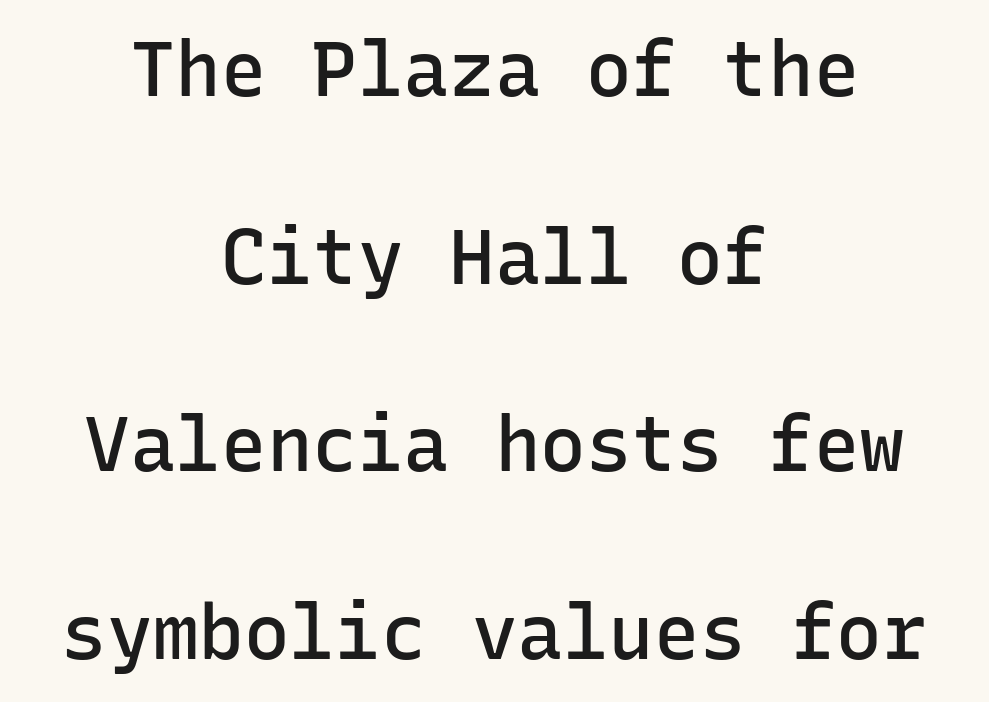
{"serif": "no", "italic": "no", "bold": "semi", "weight": "semibold", "width": "normal", "stroke_contrast": "low", "x_height": "medium", "monospaced": "yes", "underline": "no", "align": "center", "line_spacing": "loose", "line_spacing_ratio": 2.47, "letter_spacing": "normal", "letter_spacing_em": 0.0, "glyph_px": 76}
